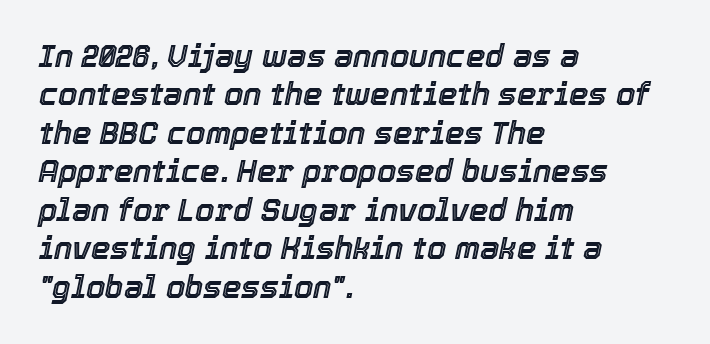
Q: Is the text italic (slanted)? A: Yes, it leans right by about 12 degrees.
Q: Is the text underlined? A: No.
Q: How is the paragraph aligned? A: Left-aligned.
Q: Is the spacing between letters normal or unusually wide? A: Normal.
Q: Width (condensed, normal, or wide)? A: Normal.
Q: x-height? A: Medium.
Q: Monospaced? A: No.
